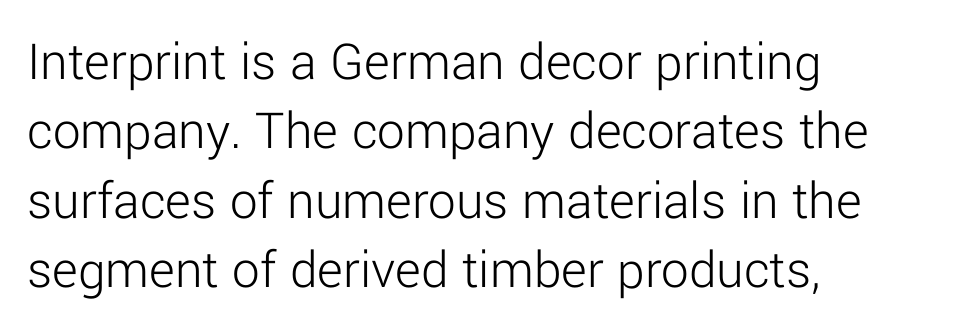
Q: Is the text bold? A: No.
Q: Is the text italic (slanted)? A: No, it is upright.
Q: Is the typeface a serif or a sans-serif typeface? A: Sans-serif.
Q: Is the text underlined? A: No.
Q: How is the paragraph aligned? A: Left-aligned.
Q: Is the spacing between letters normal or unusually wide? A: Normal.
Q: Is the spacing between lines tight, normal or loose? A: Normal.
Q: Width (condensed, normal, or wide)? A: Normal.
Q: Stroke contrast? A: Low.
Q: x-height? A: Medium.
Q: Monospaced? A: No.
